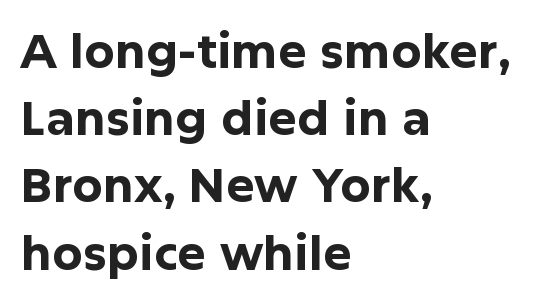
The image shows 48 px bold sans-serif type, upright; set left-aligned, normal line spacing (1.4x), normal letter spacing, not underlined; low stroke contrast and a medium x-height.
